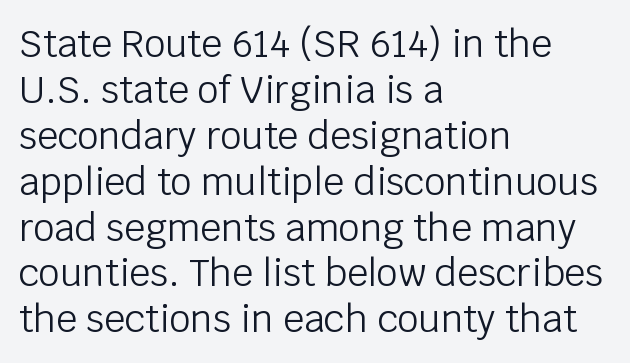
Characters follow at the spacing the type designer built in. The characters are drawn with everyday or finer stroke widths. The compositor pushed each line to the left boundary. You could not count columns in this text — the font is proportionally spaced.
